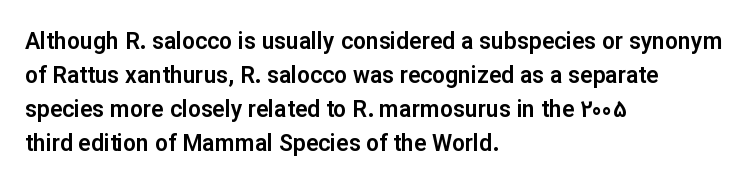
{"italic": "no", "underline": "no", "align": "left", "line_spacing": "normal", "line_spacing_ratio": 1.48, "letter_spacing": "normal", "letter_spacing_em": 0.0, "glyph_px": 23}
